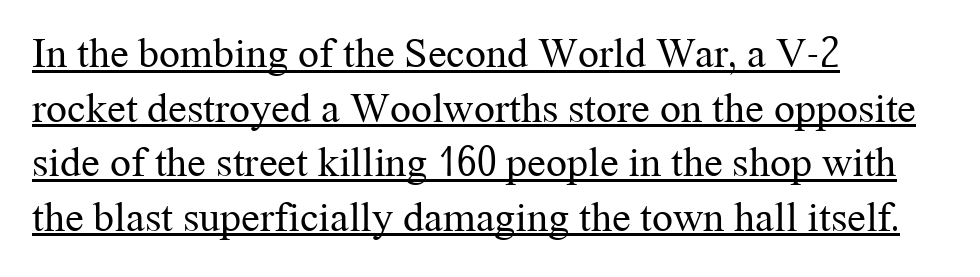
The image shows 42 px regular-weight serif type, upright; set left-aligned, normal line spacing (1.3x), normal letter spacing, underlined; medium stroke contrast and a medium x-height.
